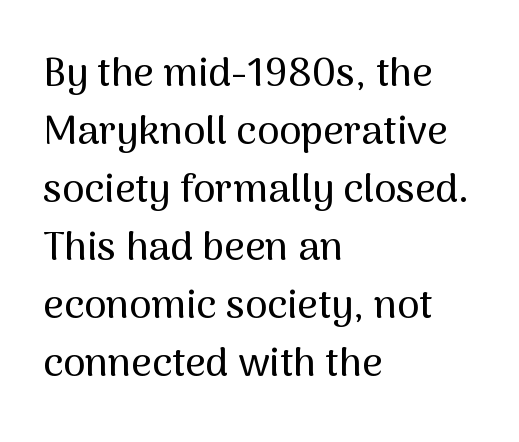
Stroke terminals: plain, sans-serif. Which margin do the lines hug? The left one — the right edge is uneven. Spacing between characters is what you'd get straight out of the box. Is this a fixed-width face? No — the glyphs have proportional, varying widths.
